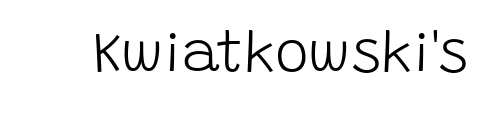
Q: Is the text bold? A: No.
Q: Is the text italic (slanted)? A: No, it is upright.
Q: Is the typeface a serif or a sans-serif typeface? A: Sans-serif.
Q: Is the text underlined? A: No.
Q: Is the spacing between letters normal or unusually wide? A: Normal.
Q: Width (condensed, normal, or wide)? A: Normal.
Q: Stroke contrast? A: Low.
Q: x-height? A: Large.
Q: Monospaced? A: No.
